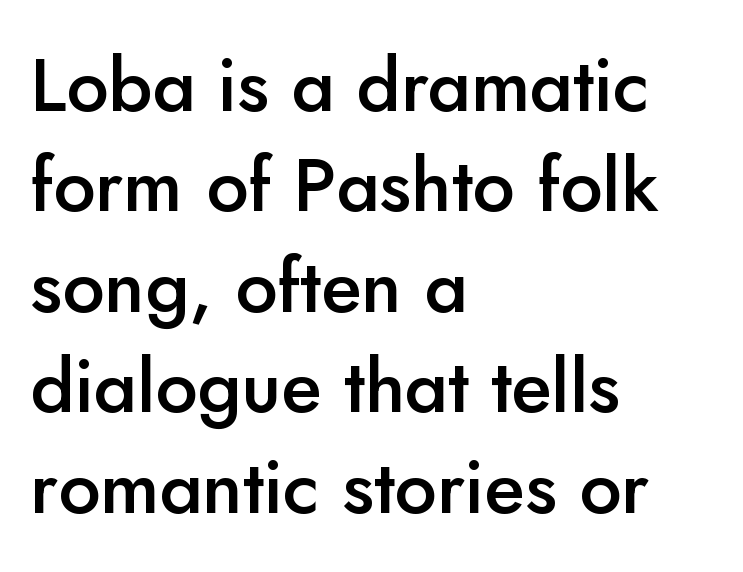
{"serif": "no", "italic": "no", "bold": "semi", "weight": "semibold", "width": "normal", "stroke_contrast": "low", "x_height": "small", "monospaced": "no", "underline": "no", "align": "left", "line_spacing": "normal", "line_spacing_ratio": 1.34, "letter_spacing": "normal", "letter_spacing_em": 0.0, "glyph_px": 75}
